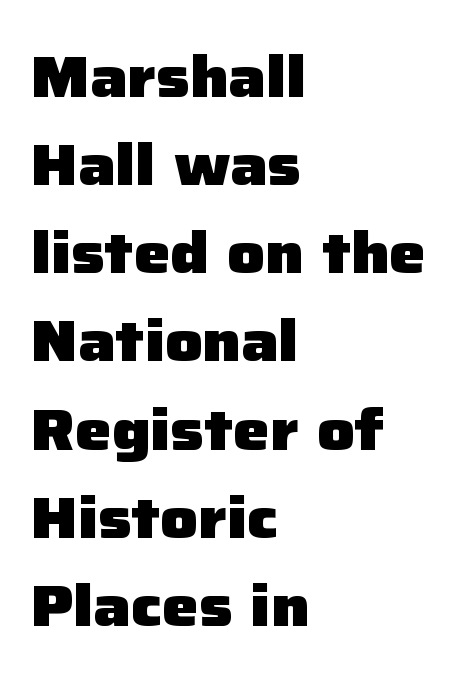
The image shows 58 px heavy sans-serif type, upright; set left-aligned, normal line spacing (1.52x), normal letter spacing, not underlined; low stroke contrast and a medium x-height.
